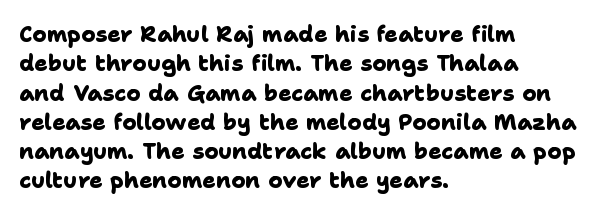
{"bold": "yes", "underline": "no", "align": "left", "line_spacing": "normal", "line_spacing_ratio": 1.33, "letter_spacing": "normal", "letter_spacing_em": 0.0, "glyph_px": 22}
